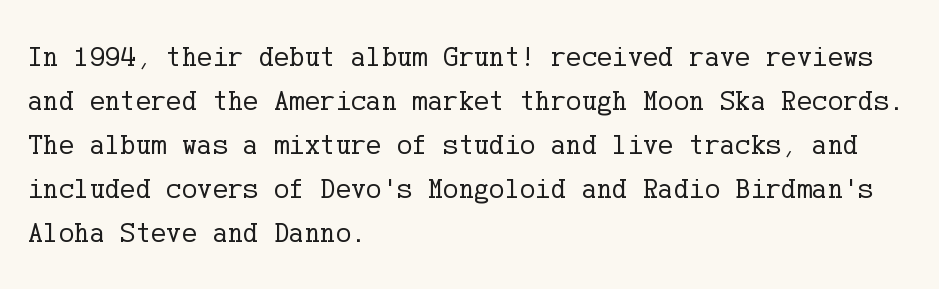
{"serif": "yes", "italic": "no", "bold": "no", "weight": "regular", "width": "normal", "stroke_contrast": "low", "x_height": "medium", "underline": "no", "align": "left", "line_spacing": "normal", "line_spacing_ratio": 1.52, "letter_spacing": "normal", "letter_spacing_em": 0.0, "glyph_px": 29}
